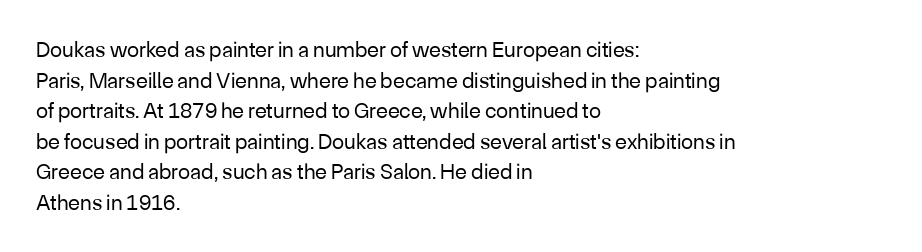
Q: Is the text bold? A: No.
Q: Is the text italic (slanted)? A: No, it is upright.
Q: Is the text underlined? A: No.
Q: How is the paragraph aligned? A: Left-aligned.
Q: Is the spacing between letters normal or unusually wide? A: Normal.
Q: Is the spacing between lines tight, normal or loose? A: Normal.
